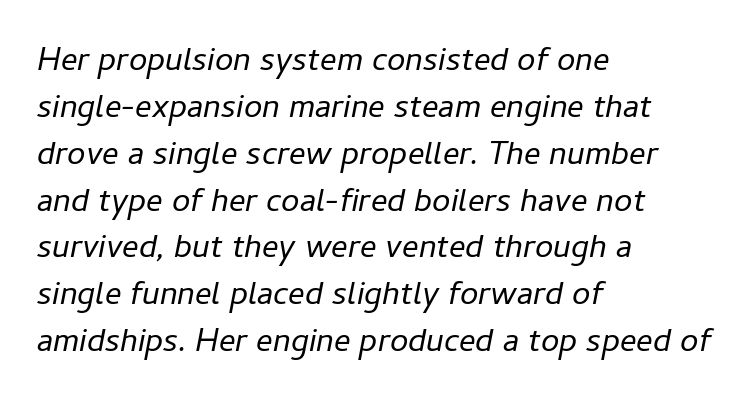
Q: Is the text bold? A: No.
Q: Is the text italic (slanted)? A: Yes, it leans right by about 11 degrees.
Q: Is the text underlined? A: No.
Q: How is the paragraph aligned? A: Left-aligned.
Q: Is the spacing between letters normal or unusually wide? A: Normal.
Q: Is the spacing between lines tight, normal or loose? A: Normal.
Q: Width (condensed, normal, or wide)? A: Normal.
Q: Stroke contrast? A: Low.
Q: x-height? A: Medium.
Q: Monospaced? A: No.
